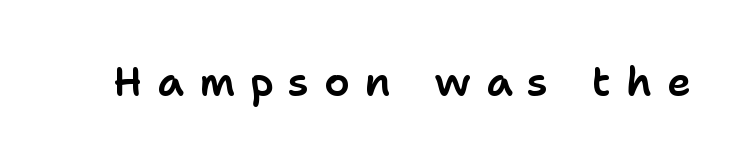
Q: Is the text italic (slanted)? A: No, it is upright.
Q: Is the typeface a serif or a sans-serif typeface? A: Sans-serif.
Q: Is the text underlined? A: No.
Q: Is the spacing between letters normal or unusually wide? A: Unusually wide.
Q: Width (condensed, normal, or wide)? A: Normal.
Q: Stroke contrast? A: Low.
Q: x-height? A: Medium.
Q: Monospaced? A: No.
